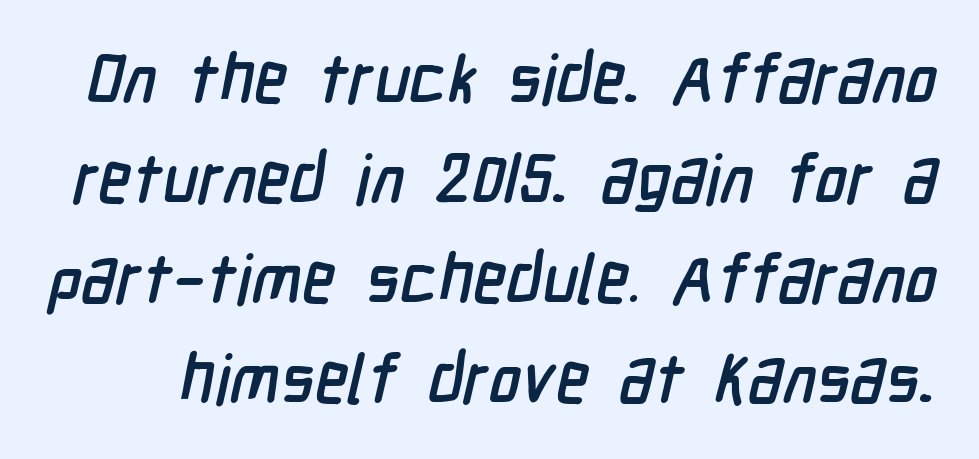
Q: Is the typeface a serif or a sans-serif typeface? A: Sans-serif.
Q: Is the text underlined? A: No.
Q: Is the spacing between letters normal or unusually wide? A: Normal.
Q: Is the spacing between lines tight, normal or loose? A: Normal.
Q: Width (condensed, normal, or wide)? A: Condensed.
Q: Stroke contrast? A: Low.
Q: x-height? A: Medium.
Q: Monospaced? A: No.
